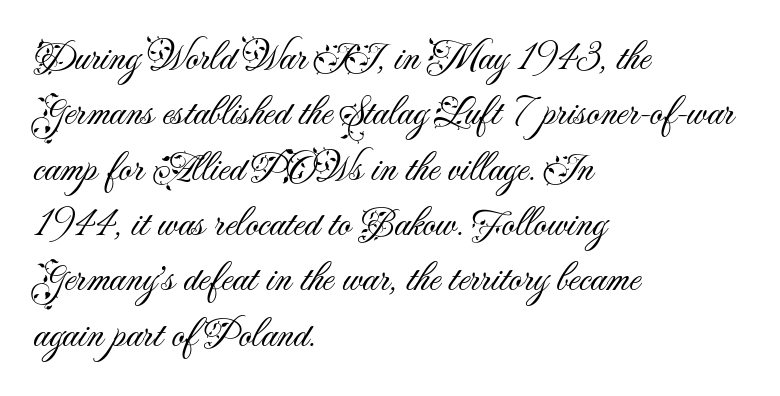
Q: Is the text bold? A: No.
Q: Is the text italic (slanted)? A: Yes.
Q: Is the typeface a serif or a sans-serif typeface? A: Sans-serif.
Q: Is the text underlined? A: No.
Q: How is the paragraph aligned? A: Left-aligned.
Q: Is the spacing between letters normal or unusually wide? A: Normal.
Q: Is the spacing between lines tight, normal or loose? A: Normal.
Q: Width (condensed, normal, or wide)? A: Normal.
Q: Stroke contrast? A: Medium.
Q: x-height? A: Small.
Q: Monospaced? A: No.
